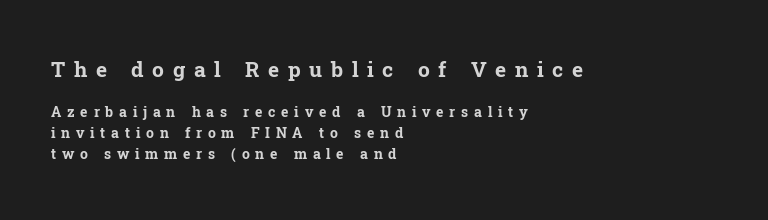
{"italic": "no", "bold": "yes", "underline": "no", "align": "left", "line_spacing": "normal", "line_spacing_ratio": 1.5, "letter_spacing": "wide", "letter_spacing_em": 0.41, "larger_block": "first", "size_ratio": 1.5, "glyph_px": 21}
